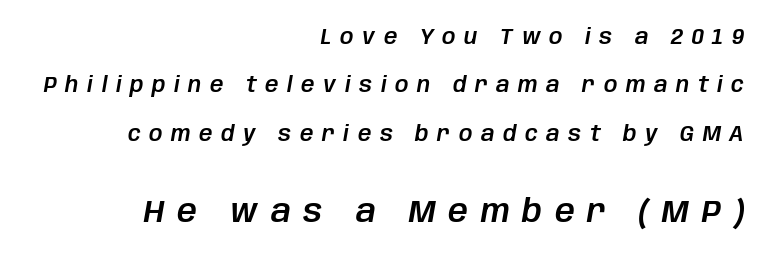
If you drew a ruler down the right edge, every line would touch it. Notice how the stems are inclined rather than vertical — that's the hallmark of italics. Spacing verdict: proportional, widths tailored to each character. Summary of vertical rhythm: relaxed, with wide interline spacing. Type without underlining. Reading top to bottom, the characters get bigger at the block break.
